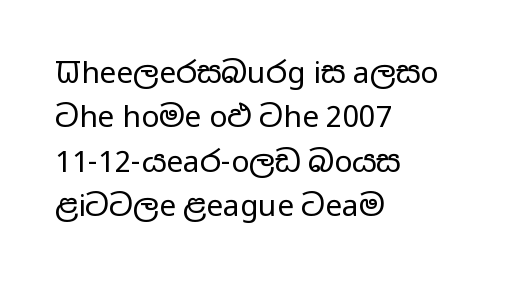
The image shows 30 px regular-weight, wide sans-serif type, upright; set left-aligned, normal line spacing (1.48x), normal letter spacing, not underlined; low stroke contrast and a medium x-height.
